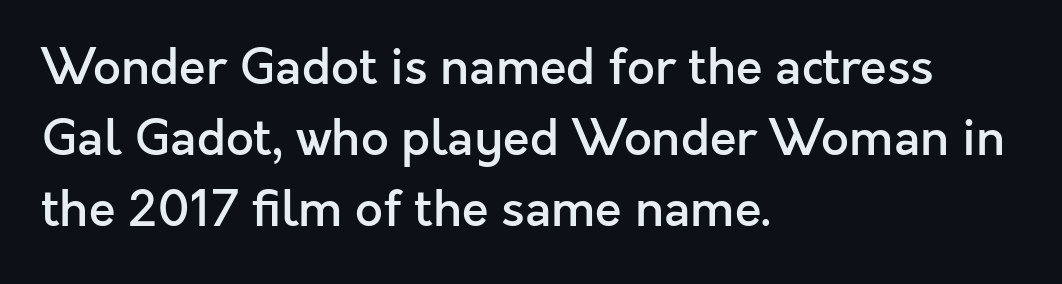
{"serif": "no", "italic": "no", "bold": "semi", "weight": "semibold", "width": "normal", "x_height": "medium", "monospaced": "no", "underline": "no", "align": "left", "line_spacing": "normal", "line_spacing_ratio": 1.45, "letter_spacing": "normal", "letter_spacing_em": 0.0, "glyph_px": 49}
